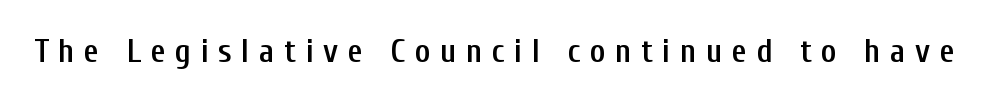
Q: Is the text bold? A: Semi-bold.
Q: Is the text italic (slanted)? A: No, it is upright.
Q: Is the typeface a serif or a sans-serif typeface? A: Sans-serif.
Q: Is the text underlined? A: No.
Q: Is the spacing between letters normal or unusually wide? A: Unusually wide.
Q: Width (condensed, normal, or wide)? A: Condensed.
Q: Stroke contrast? A: Low.
Q: x-height? A: Medium.
Q: Monospaced? A: No.
